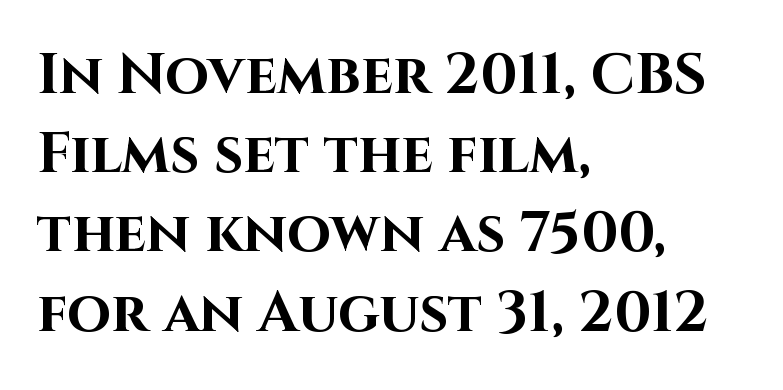
Glance below the letters and you will spot only blank space. Normally led — the rows are evenly, conventionally spaced. The typeface chosen for these lines omits serifs. Each word holds together tightly as a unit, with standard inter-letter gaps. The typesetter chose a ragged-right arrangement here.
